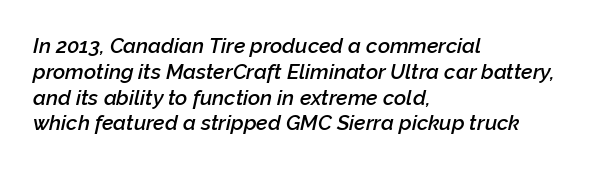
The image shows 21 px text type, italic (leaning right); set left-aligned, line spacing 1.23x, normal letter spacing, not underlined.
